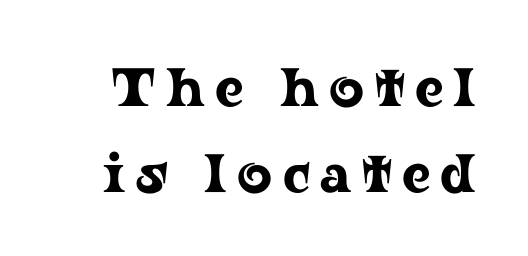
Q: Is the text italic (slanted)? A: No, it is upright.
Q: Is the typeface a serif or a sans-serif typeface? A: Serif.
Q: Is the text underlined? A: No.
Q: Is the spacing between lines tight, normal or loose? A: Normal.
Q: Width (condensed, normal, or wide)? A: Wide.
Q: Stroke contrast? A: Low.
Q: x-height? A: Medium.
Q: Monospaced? A: No.
